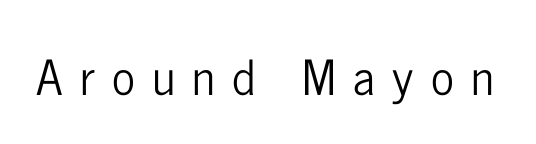
Typographically, this falls in the sans-serif category. Unlike italic type, these characters show no tilt at all. Think of a printed novel: that variable character pitch is what you see here. The passage shown is not underscored anywhere. The type is letterspaced generously, with wide tracking.
